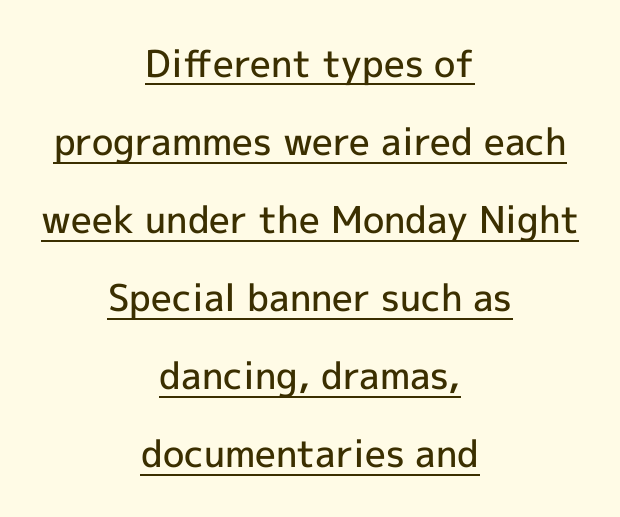
{"serif": "no", "italic": "no", "bold": "semi", "weight": "semibold", "width": "normal", "x_height": "medium", "monospaced": "no", "underline": "yes", "align": "center", "line_spacing": "loose", "line_spacing_ratio": 2.11, "letter_spacing": "normal", "letter_spacing_em": 0.0, "glyph_px": 37}
